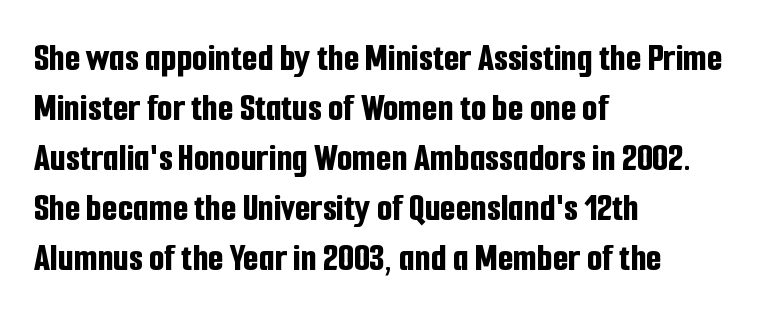
Q: Is the text bold? A: Yes.
Q: Is the text italic (slanted)? A: No, it is upright.
Q: Is the typeface a serif or a sans-serif typeface? A: Sans-serif.
Q: Is the text underlined? A: No.
Q: How is the paragraph aligned? A: Left-aligned.
Q: Is the spacing between letters normal or unusually wide? A: Normal.
Q: Is the spacing between lines tight, normal or loose? A: Normal.
Q: Width (condensed, normal, or wide)? A: Condensed.
Q: Stroke contrast? A: Low.
Q: x-height? A: Medium.
Q: Monospaced? A: No.
